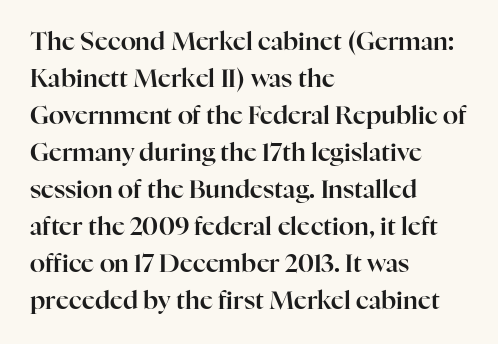
The space beneath each line is pristine and unruled. Compared with typical paragraphs, the rows here are spaced about the same. Notice how the passage keeps a crisp vertical edge on the left only. Short note: letters normally spaced.
